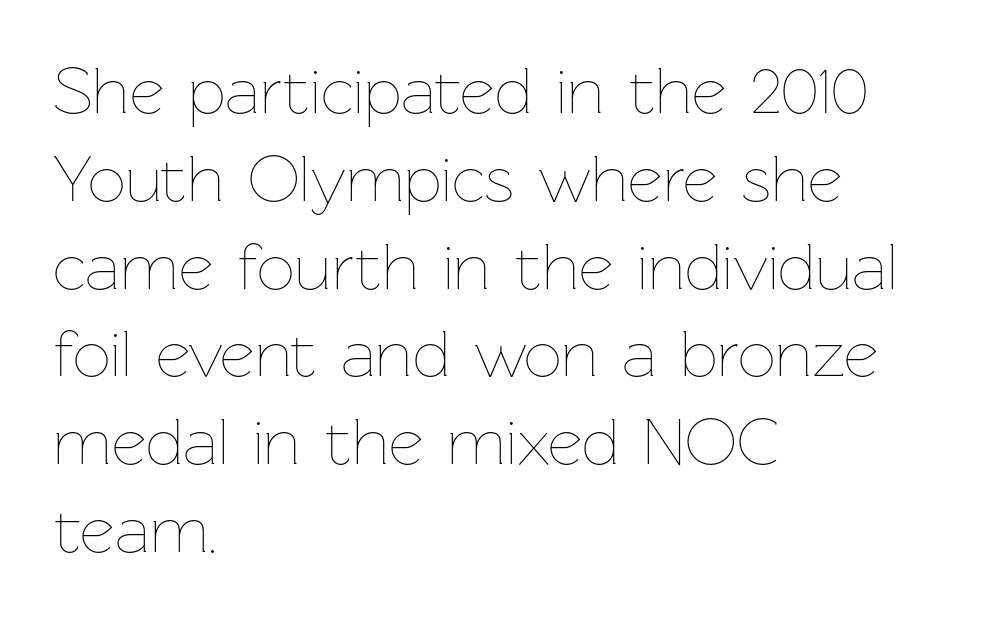
Q: Is the text bold? A: No.
Q: Is the text italic (slanted)? A: No, it is upright.
Q: Is the text underlined? A: No.
Q: How is the paragraph aligned? A: Left-aligned.
Q: Is the spacing between letters normal or unusually wide? A: Normal.
Q: Is the spacing between lines tight, normal or loose? A: Normal.
Q: Width (condensed, normal, or wide)? A: Normal.
Q: Stroke contrast? A: Low.
Q: x-height? A: Medium.
Q: Monospaced? A: No.
